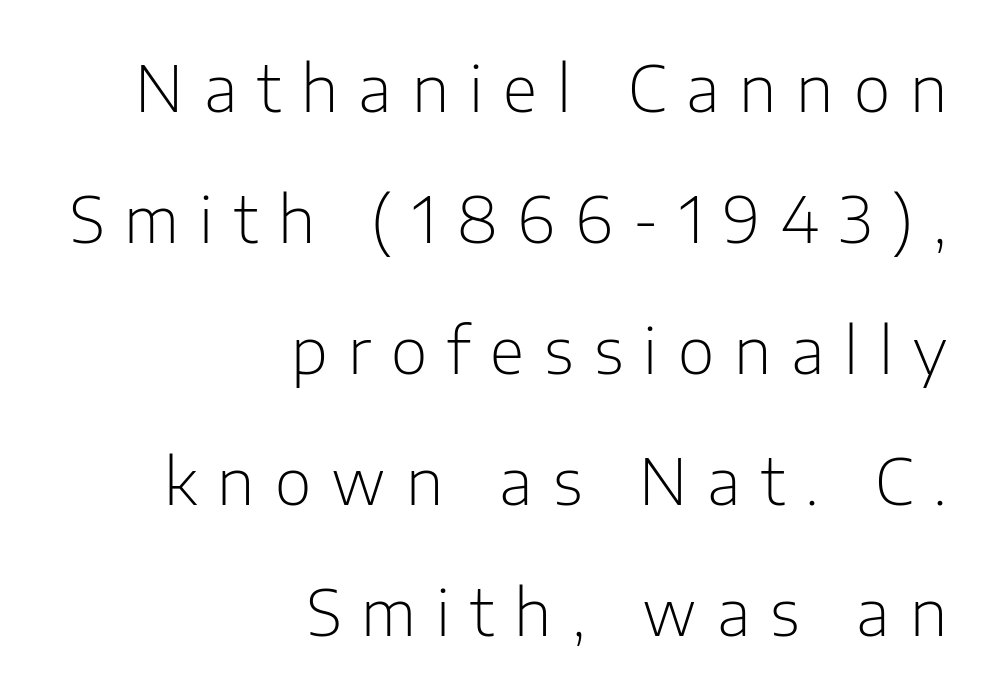
The image shows 63 px light sans-serif type, upright; set right-aligned, loose line spacing (2.08x), unusually wide letter spacing (+0.32 em), not underlined; low stroke contrast and a medium x-height.
